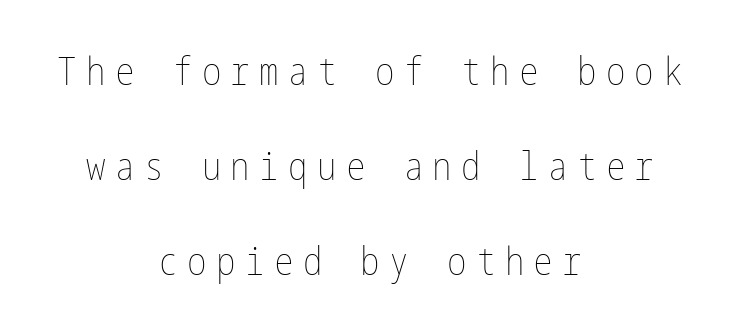
The image shows 39 px thin, condensed type, upright; set centered, loose line spacing (2.44x), unusually wide letter spacing (+0.24 em), not underlined; low stroke contrast and a medium x-height.
